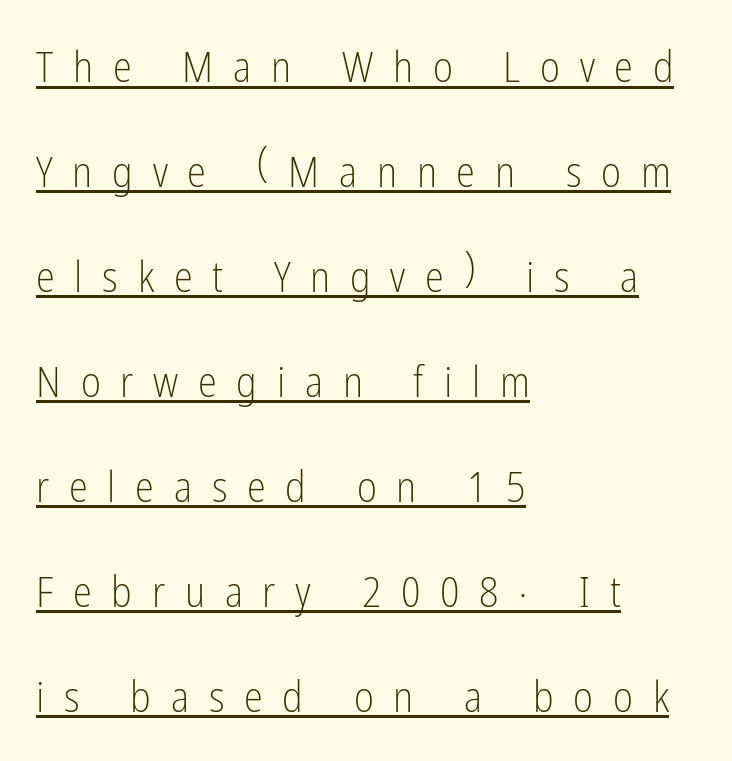
{"serif": "no", "italic": "no", "bold": "no", "weight": "light", "width": "condensed", "stroke_contrast": "low", "x_height": "medium", "monospaced": "no", "underline": "yes", "align": "left", "line_spacing": "loose", "line_spacing_ratio": 2.44, "letter_spacing": "wide", "letter_spacing_em": 0.46, "glyph_px": 43}
